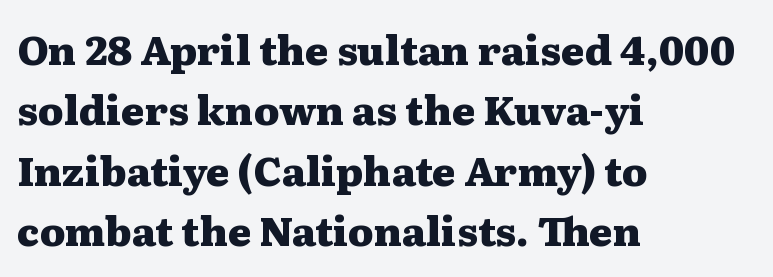
{"serif": "yes", "italic": "no", "bold": "yes", "weight": "heavy", "width": "wide", "stroke_contrast": "medium", "x_height": "medium", "monospaced": "no", "underline": "no", "align": "left", "line_spacing": "normal", "line_spacing_ratio": 1.51, "letter_spacing": "normal", "letter_spacing_em": 0.0, "glyph_px": 40}
